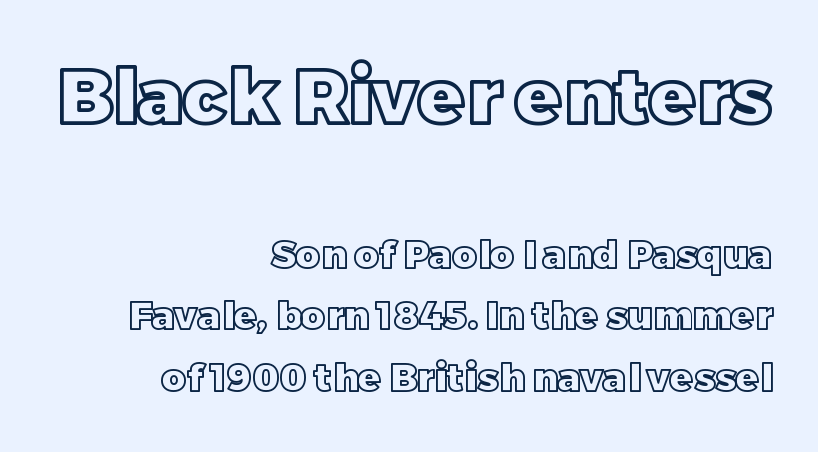
Q: Is the text italic (slanted)? A: No, it is upright.
Q: Is the text underlined? A: No.
Q: How is the paragraph aligned? A: Right-aligned.
Q: Is the spacing between letters normal or unusually wide? A: Normal.
Q: Is the spacing between lines tight, normal or loose? A: Normal.
Q: Which block of text is set in a larger size, the first (top) or the second (bottom)? A: The first (top) one.
Q: Width (condensed, normal, or wide)? A: Normal.
Q: x-height? A: Large.
Q: Monospaced? A: No.
